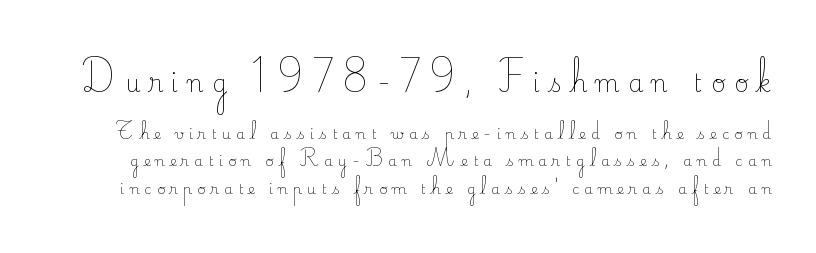
Q: Is the text bold? A: No.
Q: Is the text italic (slanted)? A: No, it is upright.
Q: Is the text underlined? A: No.
Q: Is the spacing between letters normal or unusually wide? A: Unusually wide.
Q: Is the spacing between lines tight, normal or loose? A: Loose.
Q: Which block of text is set in a larger size, the first (top) or the second (bottom)? A: The first (top) one.
